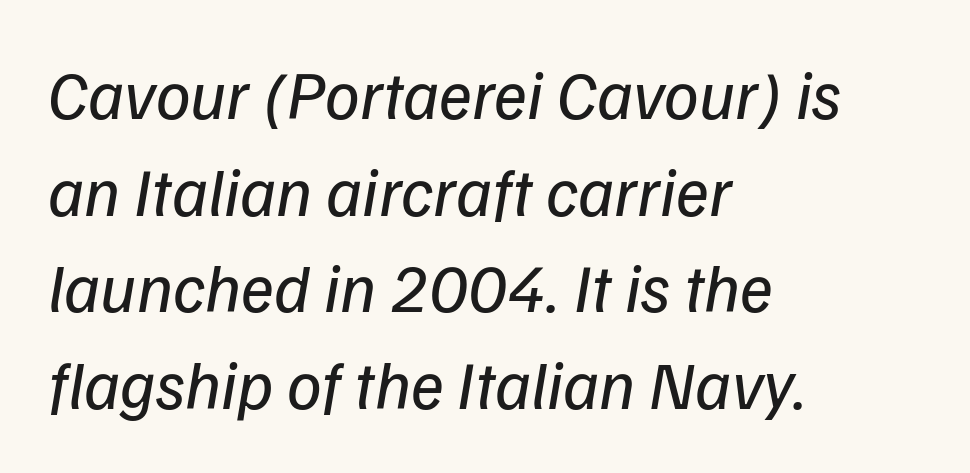
Q: Is the text bold? A: No.
Q: Is the typeface a serif or a sans-serif typeface? A: Sans-serif.
Q: Is the text underlined? A: No.
Q: How is the paragraph aligned? A: Left-aligned.
Q: Is the spacing between letters normal or unusually wide? A: Normal.
Q: Is the spacing between lines tight, normal or loose? A: Normal.
Q: Width (condensed, normal, or wide)? A: Normal.
Q: Stroke contrast? A: Low.
Q: x-height? A: Medium.
Q: Monospaced? A: No.
